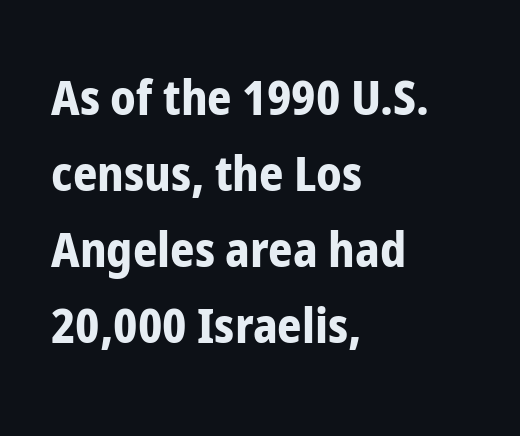
The image shows 48 px bold, condensed sans-serif type, upright; set left-aligned, normal line spacing (1.58x), normal letter spacing, not underlined; low stroke contrast and a medium x-height.
